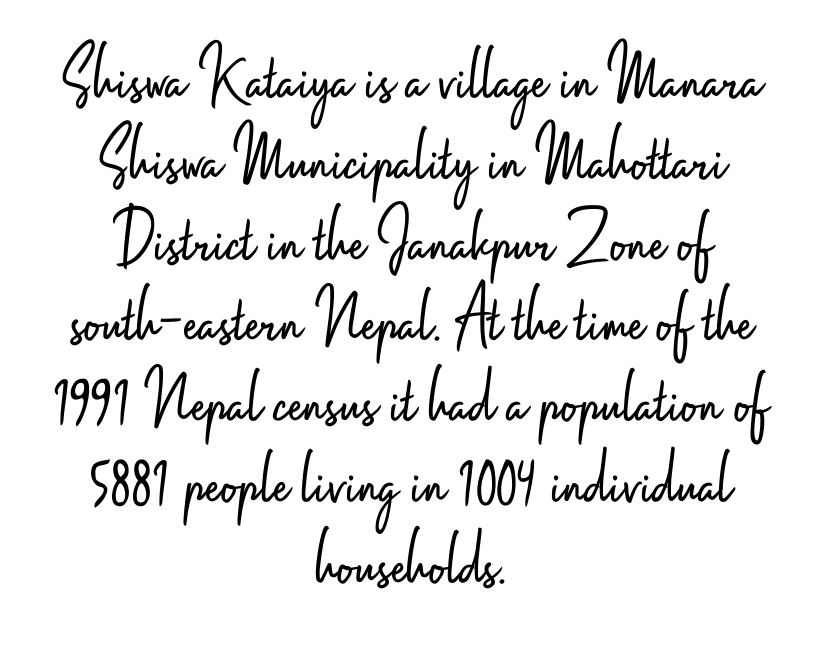
Each letter keeps its own natural width here, so spacing adapts to shape. The letterforms sit shoulder to shoulder at normal distance. The rendering positions every line midway between the sides. The passage shown is not bold in any degree. To sum up the face: it is a sans, with no serifs.
